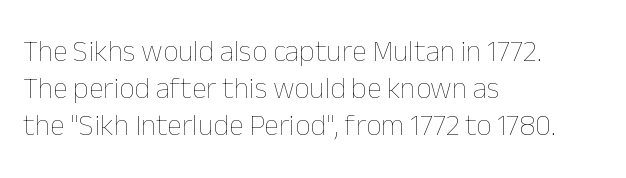
Character widths vary here, with narrow letters taking less room than wide ones. Underline: absent. Each stroke keeps to a modest, everyday thickness or less. Inter-character spacing is left at the font's built-in metrics. Posture: straight, roman, zero tilt.
